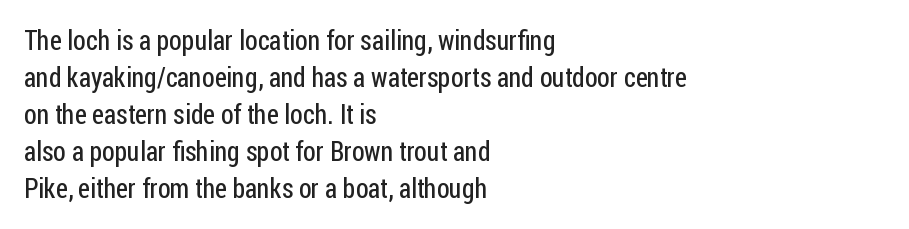
Q: Is the text bold? A: No.
Q: Is the text italic (slanted)? A: No, it is upright.
Q: Is the text underlined? A: No.
Q: How is the paragraph aligned? A: Left-aligned.
Q: Is the spacing between letters normal or unusually wide? A: Normal.
Q: Is the spacing between lines tight, normal or loose? A: Normal.
